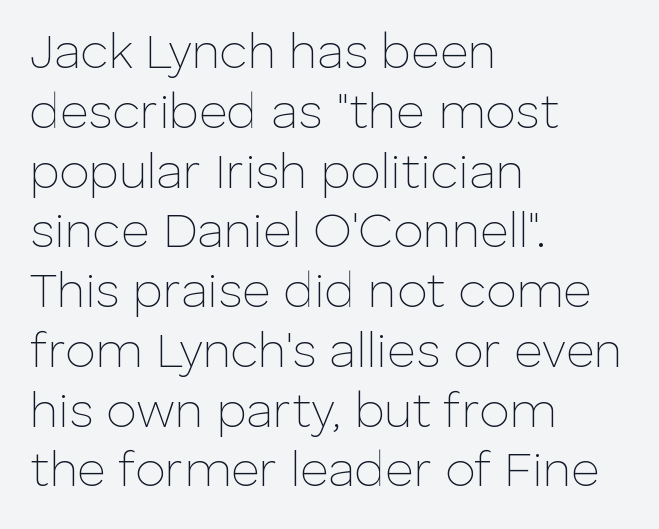
The image shows 49 px thin sans-serif type, upright; set left-aligned, line spacing 1.22x, normal letter spacing, not underlined; low stroke contrast and a medium x-height.
